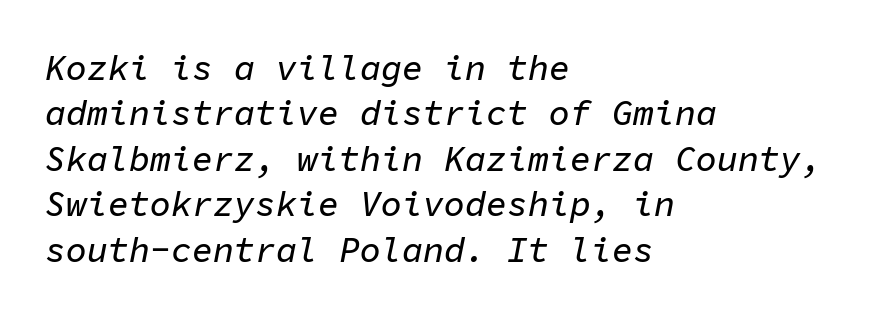
Leading matches the norm, producing a regular column. The passage shown is typed in a monospace face where columns stay perfectly aligned. The line texture is even and compact thanks to regular tracking. You can tell it's italic because the verticals aren't actually vertical. This rendering features lettering with no underline. Casual observation: everything's shoved over to the left.
